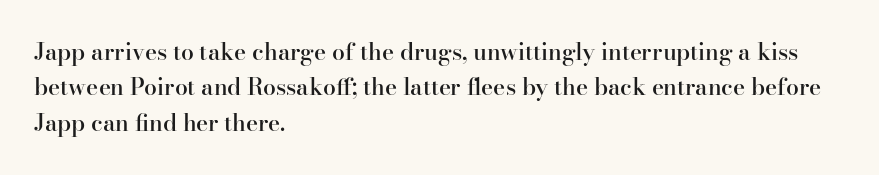
Q: Is the text bold? A: Semi-bold.
Q: Is the text italic (slanted)? A: No, it is upright.
Q: Is the text underlined? A: No.
Q: How is the paragraph aligned? A: Left-aligned.
Q: Is the spacing between letters normal or unusually wide? A: Normal.
Q: Is the spacing between lines tight, normal or loose? A: Normal.
